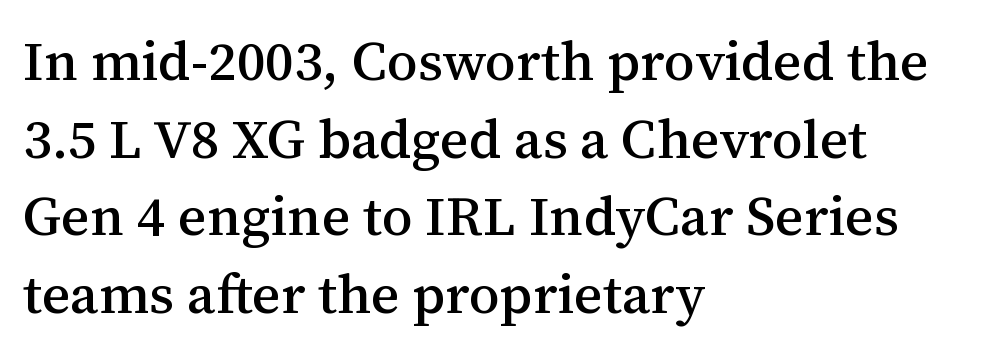
Rows of type keep a routine distance in the vertical direction. Upright lettering throughout. Anything drawn beneath the words? Only blank space. Letter spacing: default. Which margin do the lines hug? The left one — the right edge is uneven. Spacing verdict: proportional, widths tailored to each character.
